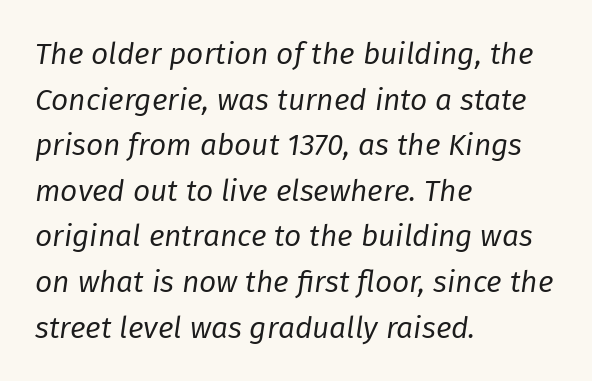
{"italic": "yes", "lean": "right", "slant_degrees": 8, "bold": "no", "weight": "regular", "width": "normal", "stroke_contrast": "low", "x_height": "medium", "monospaced": "no", "underline": "no", "align": "left", "line_spacing": "normal", "line_spacing_ratio": 1.52, "letter_spacing": "normal", "letter_spacing_em": 0.0, "glyph_px": 30}
